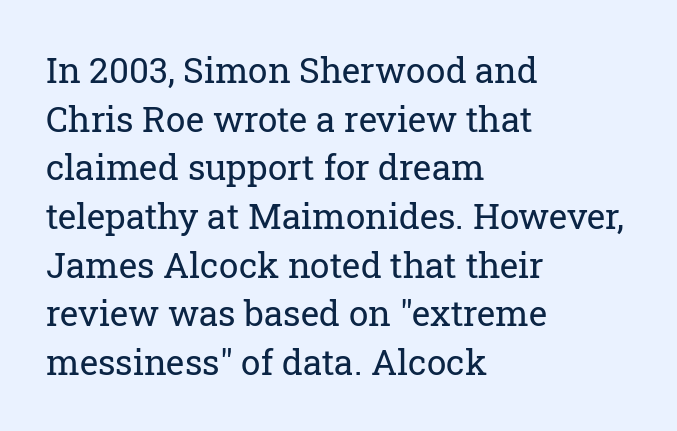
Decoration check: the copy has no underline. Varying glyph widths throughout — classic text-font behaviour. One glance says typical: line gaps are just what's usual. Nothing heavy about these letters — not bold at all. How are the letters spaced? Ordinarily, with no added tracking. No italicization has been applied; the sample stays upright.
